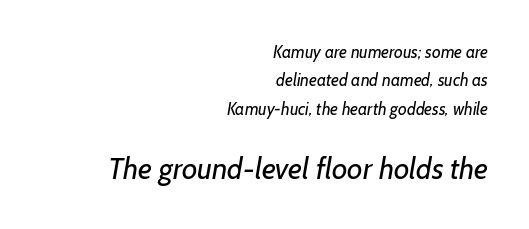
The image shows 30 px regular-weight sans-serif type; set right-aligned, normal line spacing (1.67x), normal letter spacing, not underlined; the second (bottom) block is 1.76x larger; low stroke contrast and a medium x-height.
